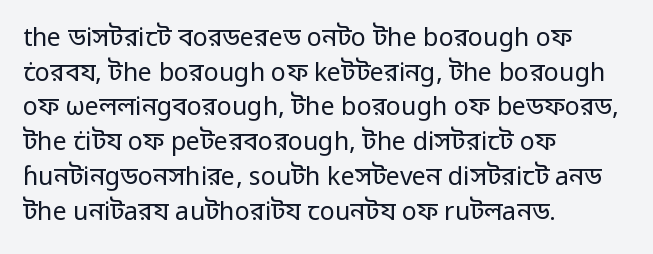
{"italic": "no", "bold": "no", "underline": "no", "align": "left", "line_spacing": "normal", "line_spacing_ratio": 1.39, "letter_spacing": "normal", "letter_spacing_em": 0.0, "glyph_px": 25}
